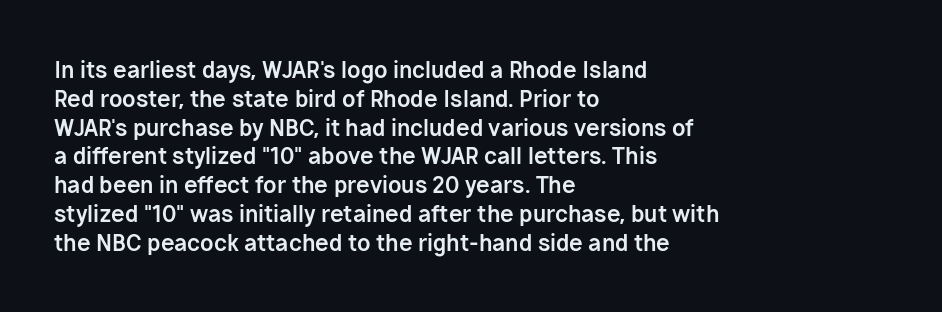
The rows are spaced the way most documents space them. Its strokes are broad and dark, the hallmark of bold type. Posture: upright roman. A bare baseline throughout the passage.
